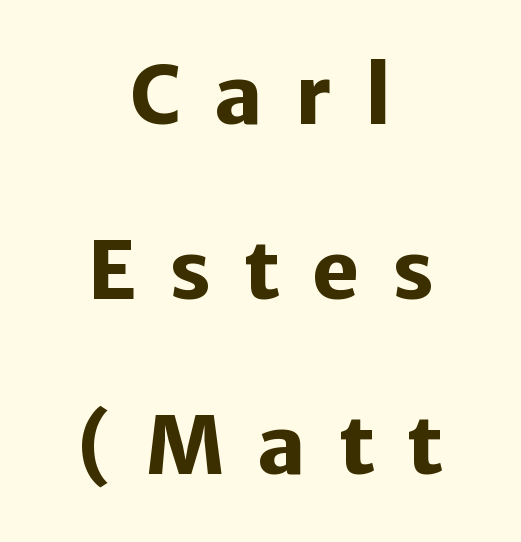
{"serif": "no", "italic": "no", "bold": "yes", "weight": "heavy", "width": "normal", "stroke_contrast": "low", "x_height": "medium", "monospaced": "no", "underline": "no", "align": "center", "line_spacing": "loose", "line_spacing_ratio": 2.19, "letter_spacing": "wide", "letter_spacing_em": 0.41, "glyph_px": 80}
